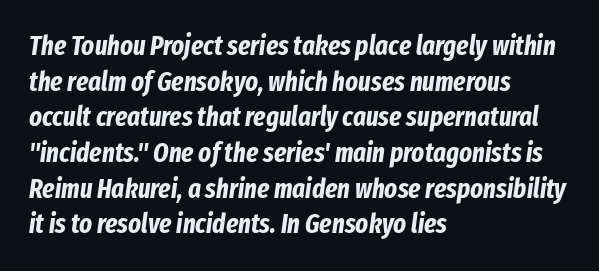
Here the glyphs are tracked normally, forming tight word shapes. Letters rest on an invisible, unmarked baseline. Bold? Absolutely — the strokes are thick and heavy. The letters are slanted; this is an italic face. These lines stack with their left ends in a neat column. Rows of type keep a routine distance in the vertical direction.
